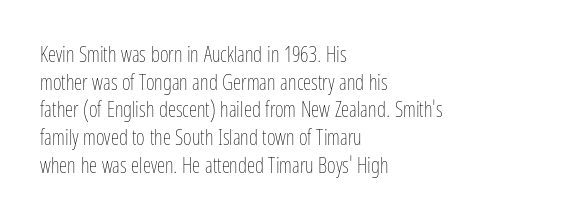
Every stem runs plumb, perpendicular to the baseline. Leftover space on each line is placed entirely after the last word. Check the space under the baseline: it is left empty. This reads as an unemphasized weight, regular at the heaviest. Caption: standard tracking, unaltered.
